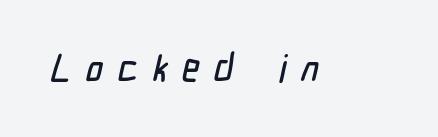
Is the letter spacing exaggerated? Yes — the characters are pushed far apart. Classification — sans serif. The rendering uses natural spacing where letterforms have individual widths. Clear beneath every line of the passage.
